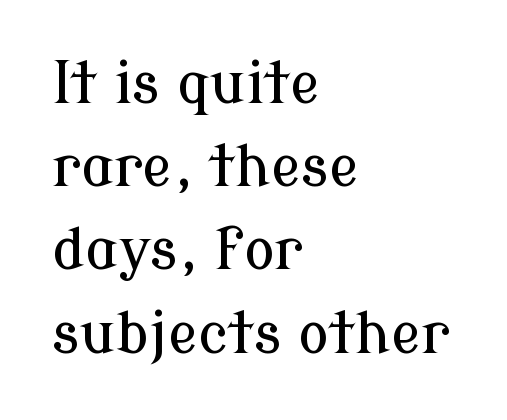
Q: Is the text italic (slanted)? A: No, it is upright.
Q: Is the typeface a serif or a sans-serif typeface? A: Serif.
Q: Is the text underlined? A: No.
Q: How is the paragraph aligned? A: Left-aligned.
Q: Is the spacing between letters normal or unusually wide? A: Normal.
Q: Is the spacing between lines tight, normal or loose? A: Normal.
Q: Width (condensed, normal, or wide)? A: Normal.
Q: Stroke contrast? A: Low.
Q: x-height? A: Medium.
Q: Monospaced? A: No.
